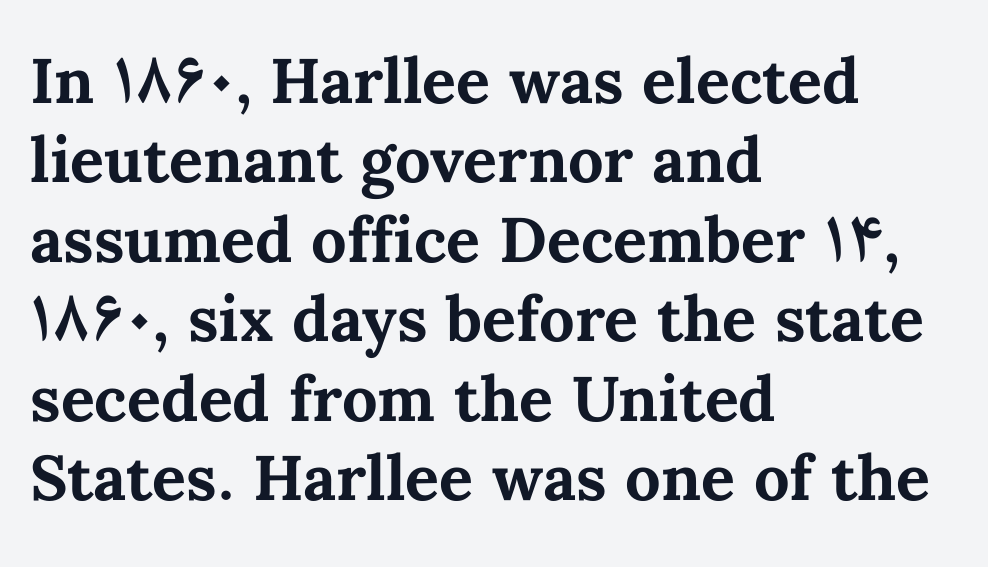
Visually the block forms a straight wall on the left and a jagged coastline on the right. Honestly, the row spacing looks completely unremarkable. No extra tracking has been applied to these lines. These lines are rendered in a variable-pitch font. Each row of text sits above clean, open space.
